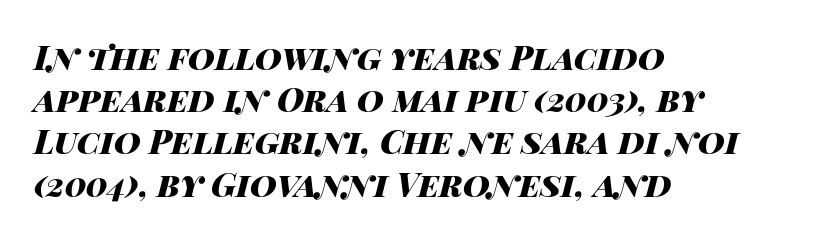
The image shows 33 px heavy, wide type, italic (leaning right); set left-aligned, normal line spacing (1.28x), normal letter spacing, not underlined; high stroke contrast and a large x-height.
